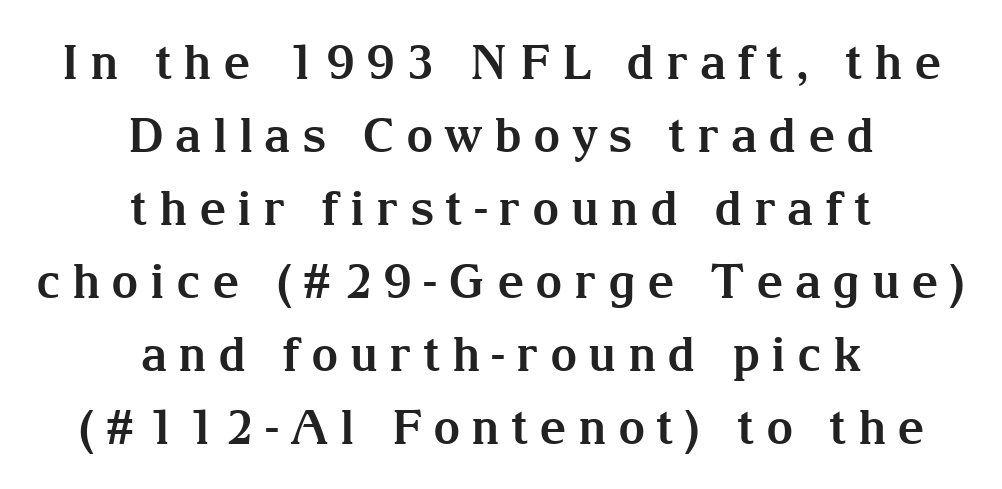
Q: Is the text bold? A: Yes.
Q: Is the text italic (slanted)? A: No, it is upright.
Q: Is the typeface a serif or a sans-serif typeface? A: Serif.
Q: Is the text underlined? A: No.
Q: How is the paragraph aligned? A: Centered.
Q: Is the spacing between letters normal or unusually wide? A: Unusually wide.
Q: Is the spacing between lines tight, normal or loose? A: Normal.
Q: Width (condensed, normal, or wide)? A: Normal.
Q: Stroke contrast? A: Medium.
Q: x-height? A: Medium.
Q: Monospaced? A: No.
